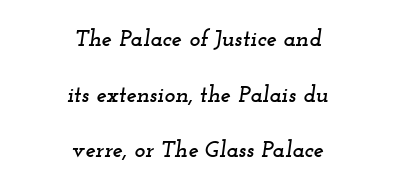
The space beneath each line is pristine and unruled. A typesetter would call this leading open, well beyond the default. Tracking value appears to be zero — textbook default spacing. The lettering tilts uniformly, giving the passage an italic look. Leftover space on each line is divided equally before and after the words.
